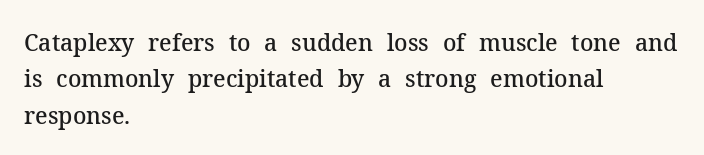
The image shows 23 px text type, upright; set left-aligned, normal line spacing (1.58x), normal letter spacing, not underlined.
